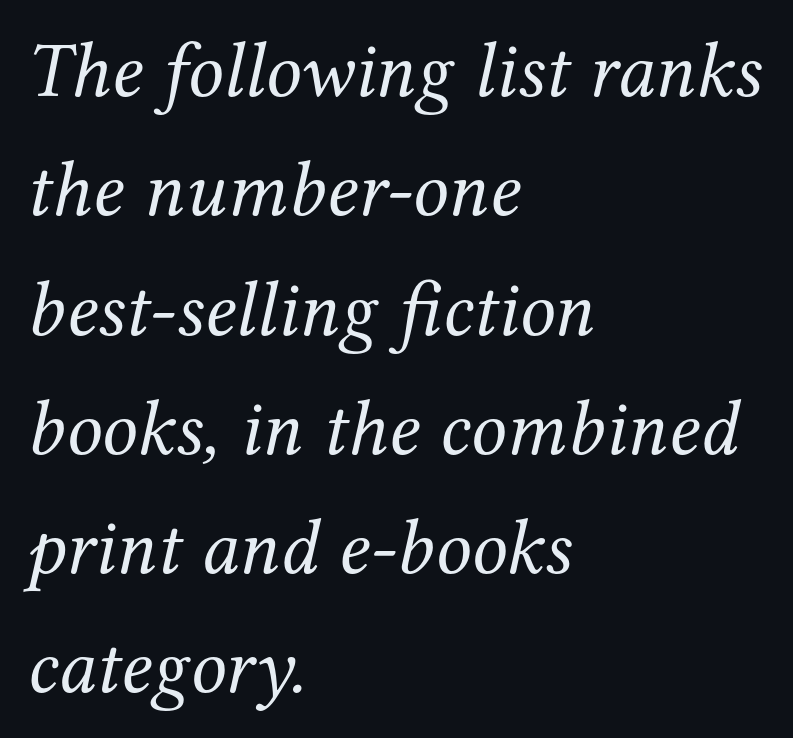
The image shows 79 px regular-weight serif type, italic (leaning right); set left-aligned, normal line spacing (1.51x), normal letter spacing, not underlined; medium stroke contrast and a medium x-height.
